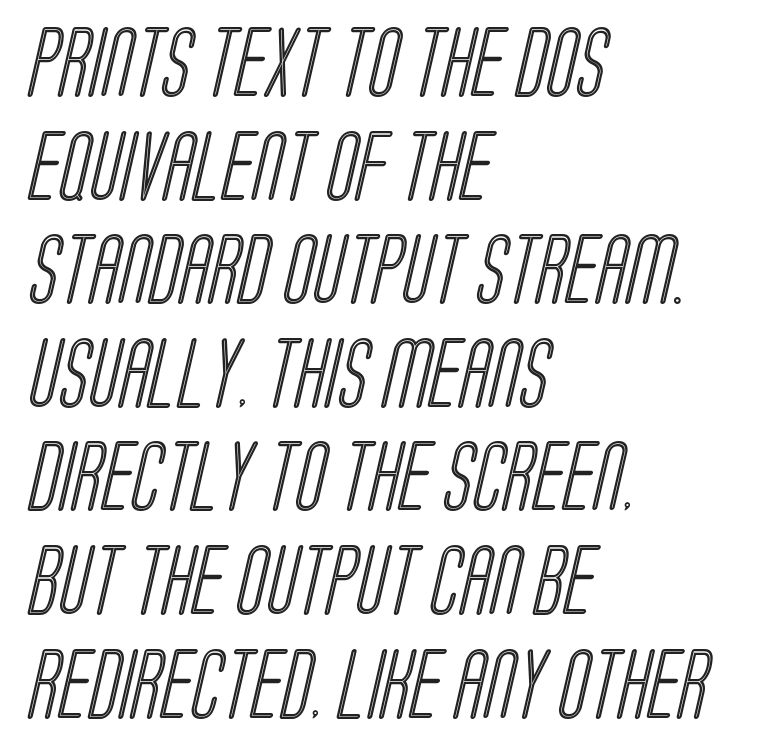
{"width": "condensed", "x_height": "large", "monospaced": "no", "underline": "no", "align": "left", "line_spacing": "normal", "line_spacing_ratio": 1.48, "letter_spacing": "normal", "letter_spacing_em": 0.0, "glyph_px": 70}
